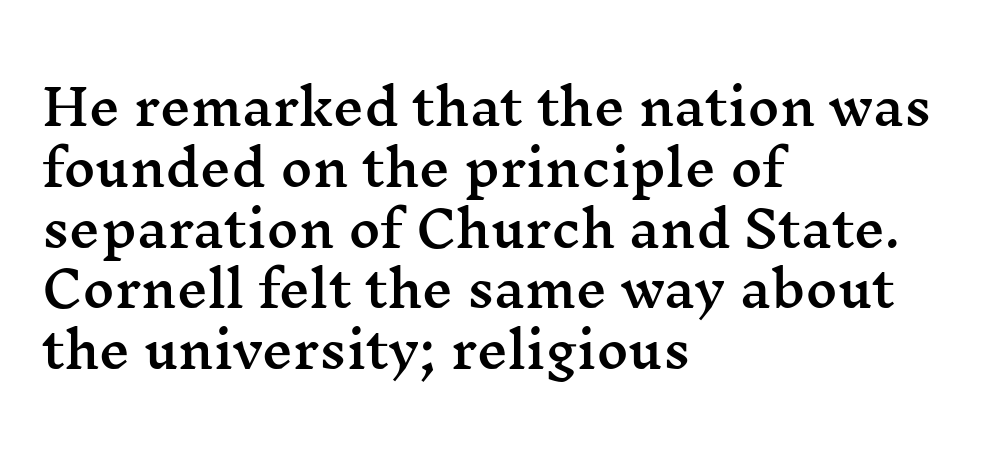
The image shows 49 px wide serif type, upright; set left-aligned, line spacing 1.24x, normal letter spacing, not underlined; medium stroke contrast and a medium x-height.
